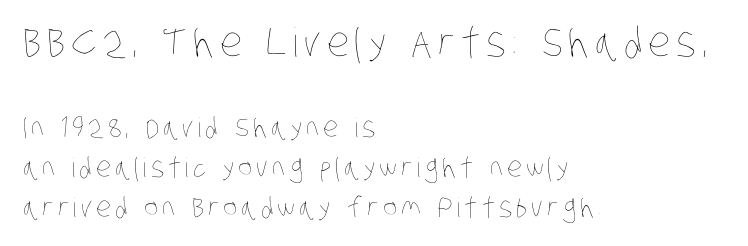
Q: Is the text bold? A: No.
Q: Is the text underlined? A: No.
Q: How is the paragraph aligned? A: Left-aligned.
Q: Is the spacing between lines tight, normal or loose? A: Normal.
Q: Which block of text is set in a larger size, the first (top) or the second (bottom)? A: The first (top) one.
Q: Width (condensed, normal, or wide)? A: Condensed.
Q: Stroke contrast? A: Low.
Q: x-height? A: Large.
Q: Monospaced? A: No.
